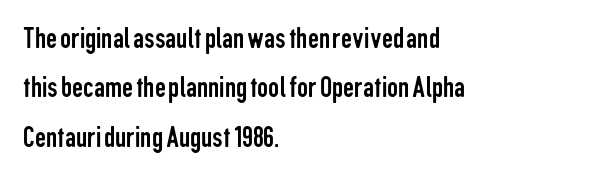
{"serif": "no", "italic": "no", "bold": "no", "weight": "regular", "width": "condensed", "stroke_contrast": "low", "x_height": "medium", "monospaced": "no", "underline": "no", "align": "left", "line_spacing": "normal", "line_spacing_ratio": 1.59, "letter_spacing": "normal", "letter_spacing_em": 0.0, "glyph_px": 31}
